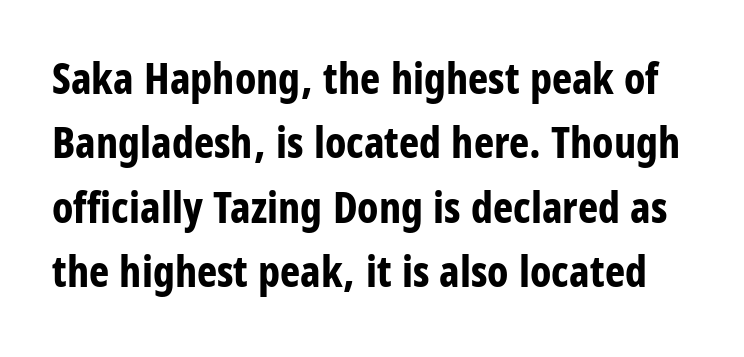
The image shows 43 px bold, condensed sans-serif type, upright; set normal line spacing (1.5x), normal letter spacing, not underlined; low stroke contrast and a large x-height.
